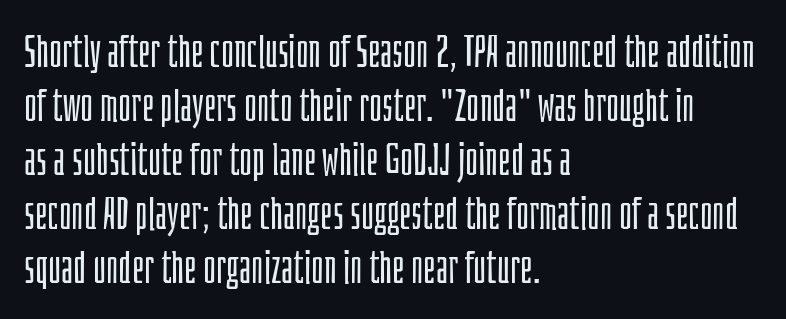
The image shows 44 px light, condensed sans-serif type, upright; set left-aligned, line spacing 1.23x, normal letter spacing, not underlined; low stroke contrast and a large x-height.
